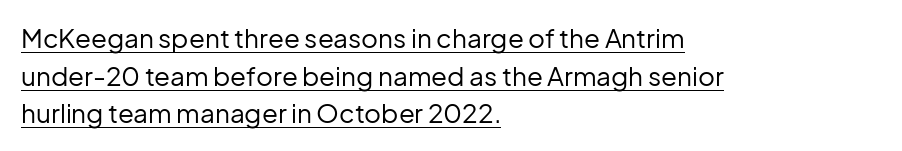
Q: Is the text bold? A: No.
Q: Is the text italic (slanted)? A: No, it is upright.
Q: Is the text underlined? A: Yes.
Q: How is the paragraph aligned? A: Left-aligned.
Q: Is the spacing between letters normal or unusually wide? A: Normal.
Q: Is the spacing between lines tight, normal or loose? A: Normal.
